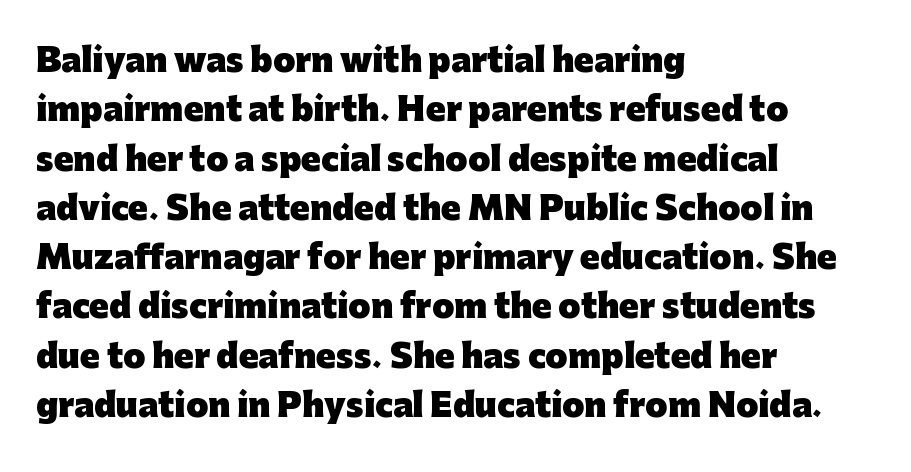
This is roman type, the default non-slanted kind. The letters sit at their default tracking, neither squeezed nor spread. Glance below the letters and you will spot only blank space. Does the type have serifs? No, each stem ends abruptly. What's the leading like? Ordinary, nothing unusual.
